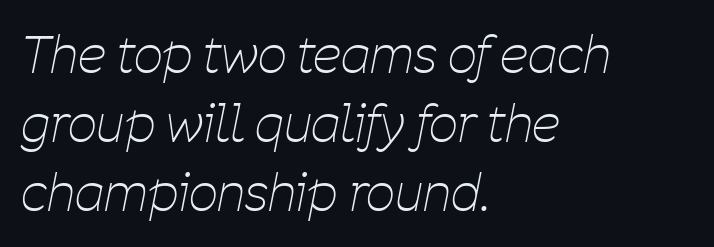
The image shows 51 px thin, condensed type, italic (leaning right); set left-aligned, normal line spacing (1.35x), normal letter spacing, not underlined; low stroke contrast and a medium x-height.
